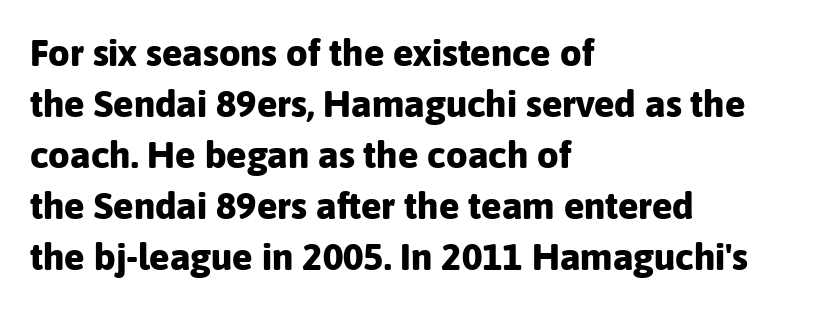
Q: Is the text bold? A: Yes.
Q: Is the text italic (slanted)? A: No, it is upright.
Q: Is the typeface a serif or a sans-serif typeface? A: Sans-serif.
Q: Is the text underlined? A: No.
Q: How is the paragraph aligned? A: Left-aligned.
Q: Is the spacing between letters normal or unusually wide? A: Normal.
Q: Is the spacing between lines tight, normal or loose? A: Normal.
Q: Width (condensed, normal, or wide)? A: Normal.
Q: Stroke contrast? A: Low.
Q: x-height? A: Medium.
Q: Monospaced? A: No.
